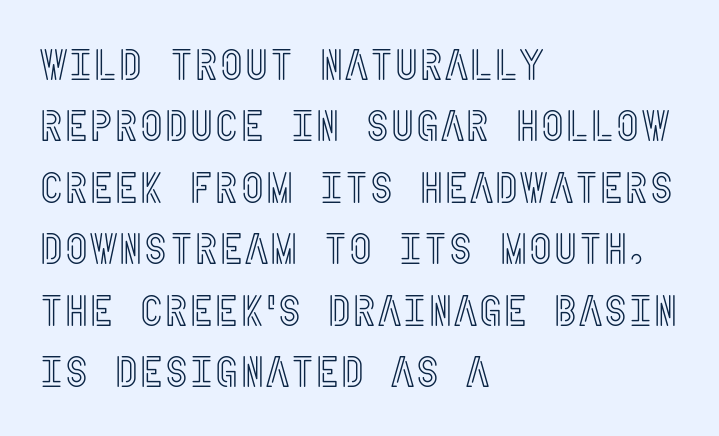
The image shows 43 px condensed type, upright; set left-aligned, normal line spacing (1.43x), normal letter spacing, not underlined; a large x-height.
